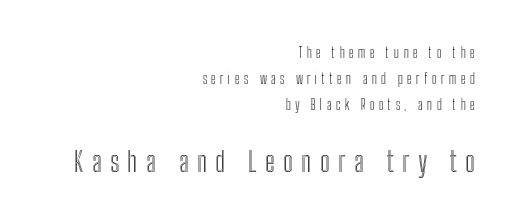
This sample uses expanded letter spacing, leaving extra air between glyphs. These lines are rendered in a variable-pitch font. Here the second block reads like a headline and the first like body copy. The rag falls on the left side of this text block. Is there any slant? The stems are plumb. Type without underlining.
